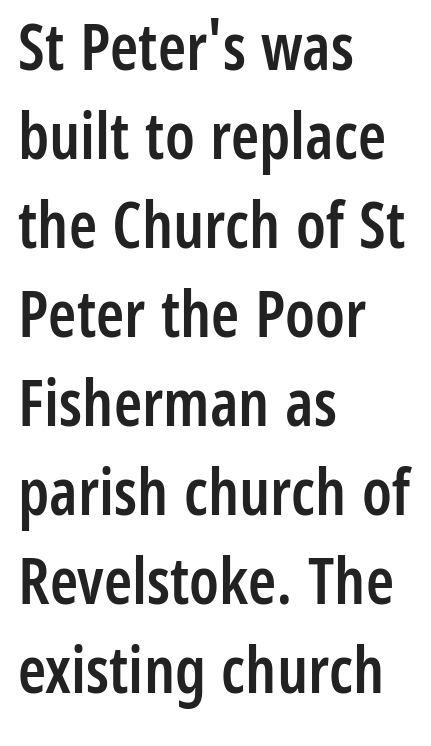
The image shows 64 px semibold, condensed sans-serif type, upright; set left-aligned, normal line spacing (1.39x), normal letter spacing, not underlined; low stroke contrast and a medium x-height.
